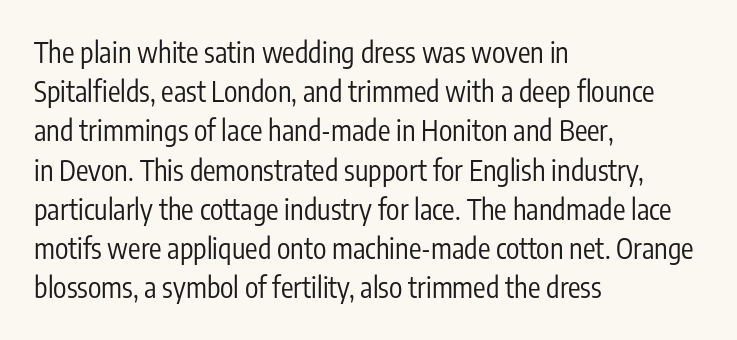
This rendering features lettering with no underline. The typeface chosen for these lines omits serifs. This sample is left-justified, so line endings fall wherever the words run out. Students, note that the glyphs here touch the page at normal intervals. Rendered with straight, roman letterforms. Vertically, the passage feels balanced, rows spaced as you'd expect.
